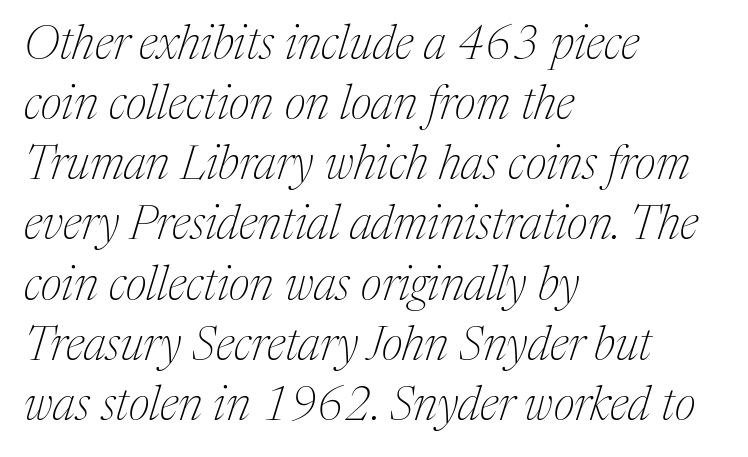
The image shows 47 px thin serif type, italic (leaning right); set left-aligned, normal line spacing (1.28x), normal letter spacing, not underlined; medium stroke contrast and a medium x-height.
